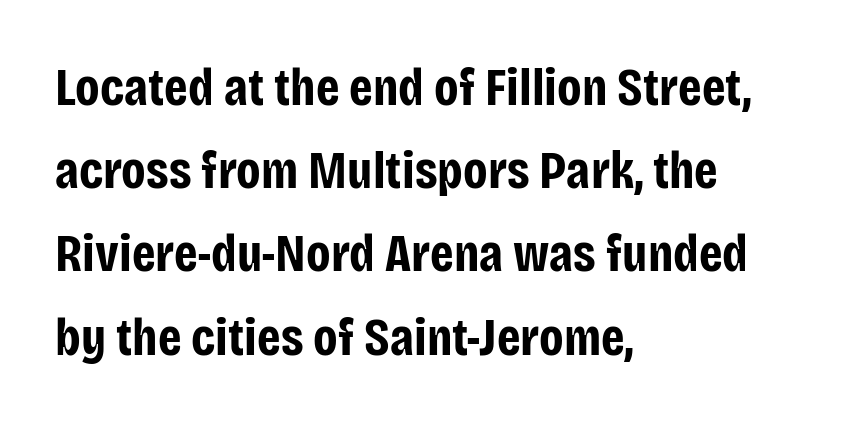
Q: Is the text bold? A: Yes.
Q: Is the text italic (slanted)? A: No, it is upright.
Q: Is the typeface a serif or a sans-serif typeface? A: Sans-serif.
Q: Is the text underlined? A: No.
Q: How is the paragraph aligned? A: Left-aligned.
Q: Is the spacing between letters normal or unusually wide? A: Normal.
Q: Is the spacing between lines tight, normal or loose? A: Normal.
Q: Width (condensed, normal, or wide)? A: Condensed.
Q: Stroke contrast? A: Low.
Q: x-height? A: Large.
Q: Monospaced? A: No.
